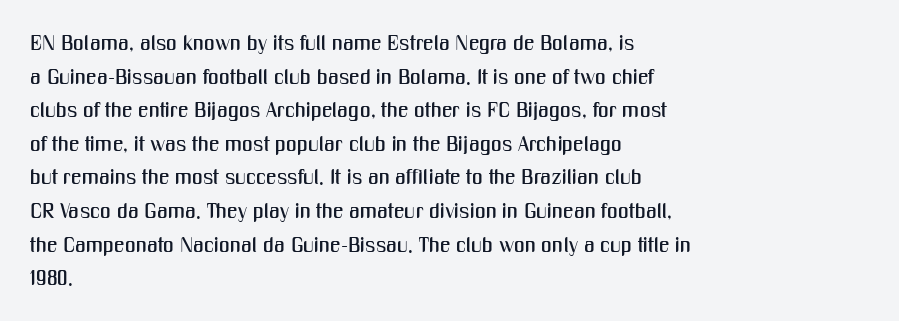
Q: Is the text italic (slanted)? A: No, it is upright.
Q: Is the text underlined? A: No.
Q: How is the paragraph aligned? A: Left-aligned.
Q: Is the spacing between letters normal or unusually wide? A: Normal.
Q: Is the spacing between lines tight, normal or loose? A: Normal.
